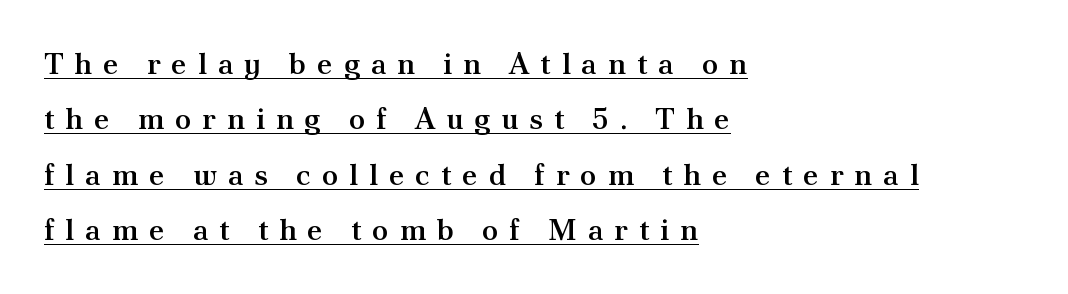
The image shows 30 px semibold serif type, upright; set left-aligned, line spacing 1.85x, unusually wide letter spacing (+0.36 em), underlined; medium stroke contrast and a small x-height.
